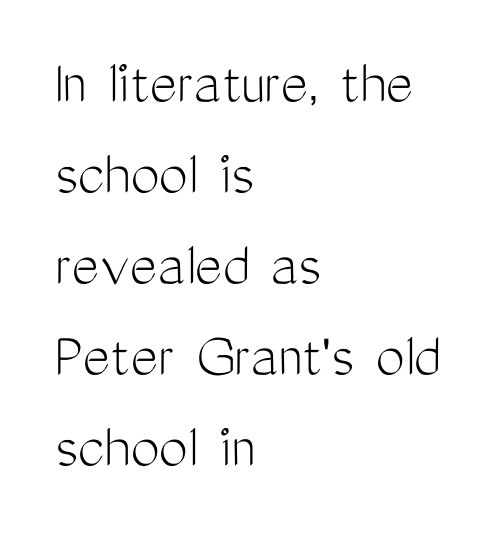
The image shows 65 px light, condensed sans-serif type, upright; set left-aligned, normal line spacing (1.4x), normal letter spacing, not underlined; medium stroke contrast and a medium x-height.
